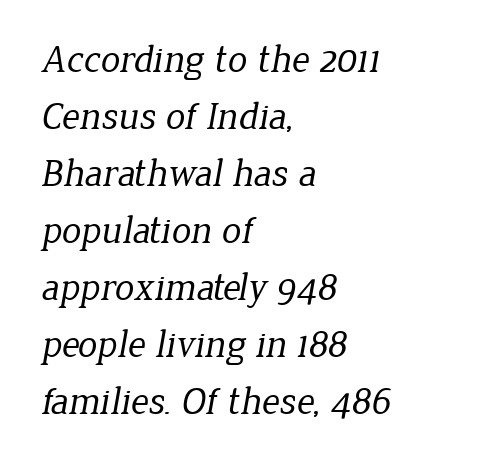
{"serif": "yes", "bold": "no", "weight": "regular", "width": "normal", "stroke_contrast": "low", "x_height": "medium", "monospaced": "no", "underline": "no", "align": "left", "line_spacing": "normal", "line_spacing_ratio": 1.46, "letter_spacing": "normal", "letter_spacing_em": 0.0, "glyph_px": 39}
